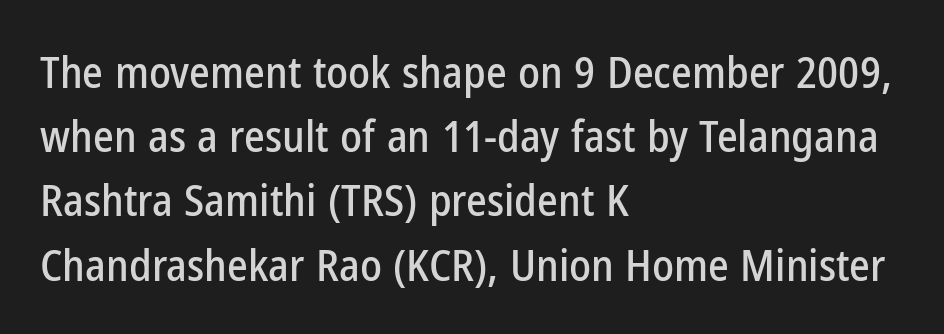
The image shows 44 px condensed sans-serif type, upright; set left-aligned, normal line spacing (1.46x), normal letter spacing, not underlined; low stroke contrast and a medium x-height.
